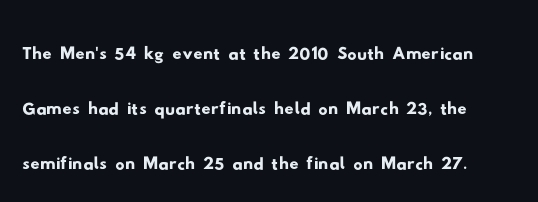
Has an underline been added? It has not. Serifs: no, the terminals of the letterforms are clean. Between one letter and the next there's only the usual sliver of space. Do the characters align in a grid? No, the font is proportional.
